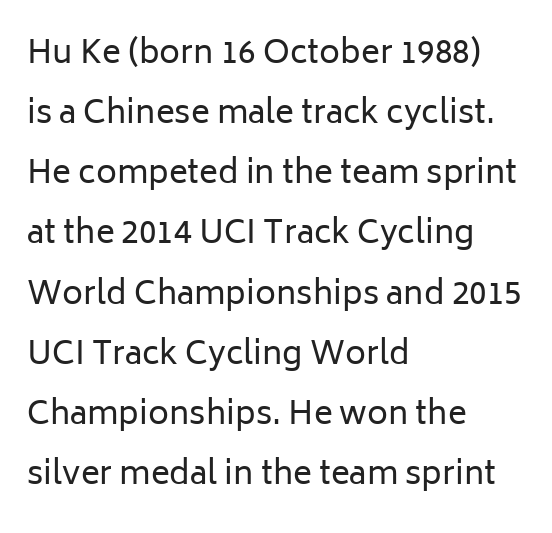
{"serif": "no", "italic": "no", "bold": "no", "weight": "regular", "width": "normal", "stroke_contrast": "low", "x_height": "medium", "monospaced": "no", "underline": "no", "align": "left", "line_spacing_ratio": 1.88, "letter_spacing": "normal", "letter_spacing_em": 0.0, "glyph_px": 32}
